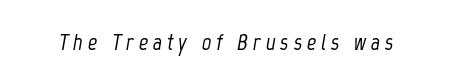
The axis of the letterforms is tilted away from vertical. Has an underline been added? It has not. Each word looks stretched out because of the extra space between its letters.
